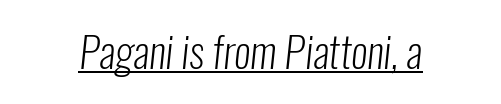
The image shows 42 px light, condensed sans-serif type; set normal letter spacing, underlined; low stroke contrast and a medium x-height.
